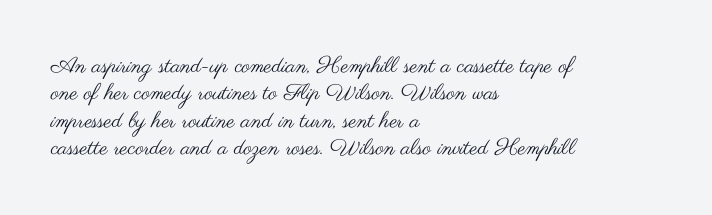
Weight: not bold — regular or lighter. Words appear dense and cohesive because spacing is normal. Horizontal alignment here is leftward, the default for most running prose. A clean baseline with only descenders dipping below it.
